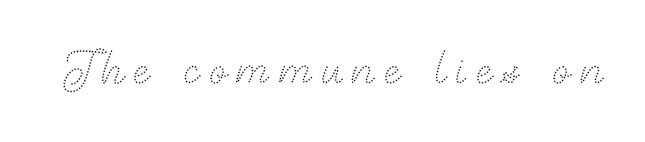
The image shows 63 px thin type; set not underlined; medium stroke contrast and a small x-height.
